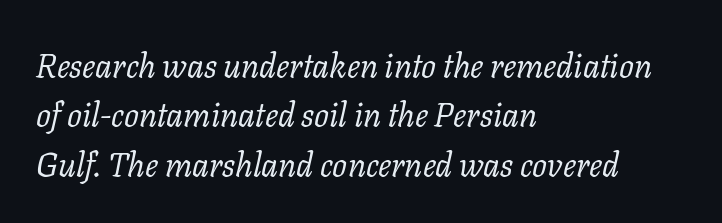
Q: Is the text bold? A: No.
Q: Is the text italic (slanted)? A: Yes, it leans right by about 11 degrees.
Q: Is the typeface a serif or a sans-serif typeface? A: Serif.
Q: Is the text underlined? A: No.
Q: How is the paragraph aligned? A: Left-aligned.
Q: Is the spacing between letters normal or unusually wide? A: Normal.
Q: Is the spacing between lines tight, normal or loose? A: Normal.
Q: Width (condensed, normal, or wide)? A: Normal.
Q: Stroke contrast? A: Low.
Q: x-height? A: Medium.
Q: Monospaced? A: No.
